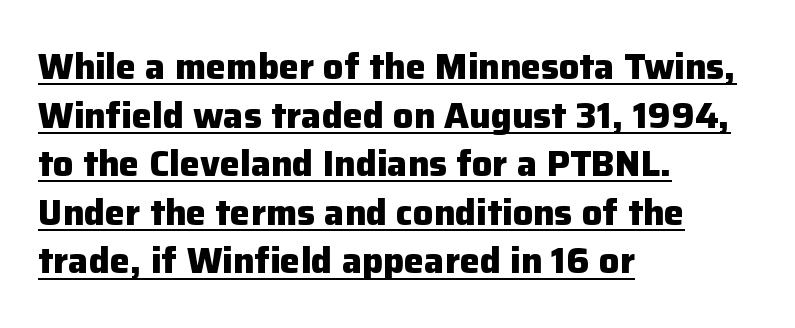
{"serif": "no", "italic": "no", "bold": "yes", "weight": "heavy", "width": "normal", "stroke_contrast": "low", "x_height": "medium", "monospaced": "no", "underline": "yes", "align": "left", "line_spacing": "normal", "line_spacing_ratio": 1.35, "letter_spacing": "normal", "letter_spacing_em": 0.0, "glyph_px": 36}
